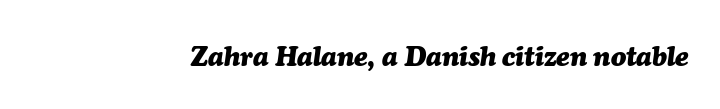
{"italic": "yes", "lean": "right", "slant_degrees": 7, "bold": "yes", "weight": "heavy", "width": "normal", "stroke_contrast": "medium", "x_height": "medium", "monospaced": "no", "underline": "no", "letter_spacing": "normal", "letter_spacing_em": 0.0, "glyph_px": 28}
